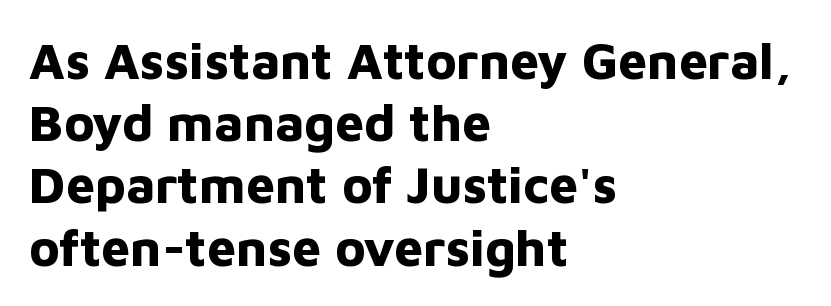
Q: Is the text bold? A: Yes.
Q: Is the text italic (slanted)? A: No, it is upright.
Q: Is the typeface a serif or a sans-serif typeface? A: Sans-serif.
Q: Is the text underlined? A: No.
Q: How is the paragraph aligned? A: Left-aligned.
Q: Is the spacing between letters normal or unusually wide? A: Normal.
Q: Width (condensed, normal, or wide)? A: Normal.
Q: Stroke contrast? A: Low.
Q: x-height? A: Medium.
Q: Monospaced? A: No.
